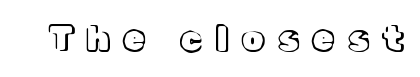
Q: Is the text italic (slanted)? A: No, it is upright.
Q: Is the text underlined? A: No.
Q: Is the spacing between letters normal or unusually wide? A: Unusually wide.
Q: Width (condensed, normal, or wide)? A: Normal.
Q: x-height? A: Medium.
Q: Monospaced? A: No.
